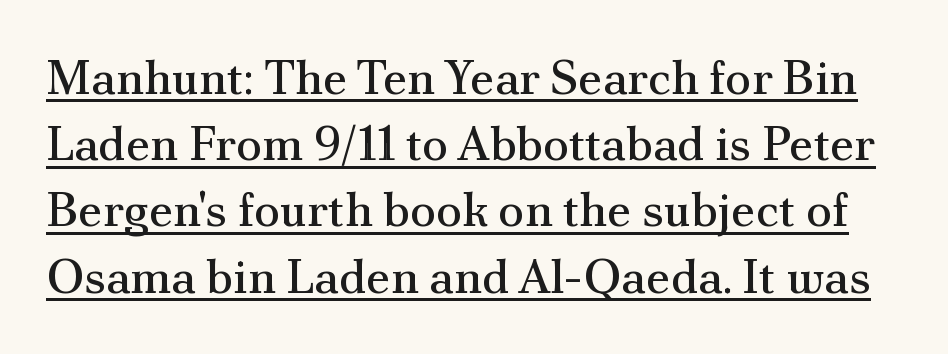
{"serif": "yes", "italic": "no", "bold": "no", "weight": "regular", "width": "normal", "stroke_contrast": "medium", "x_height": "small", "monospaced": "no", "underline": "yes", "line_spacing": "normal", "line_spacing_ratio": 1.38, "letter_spacing": "normal", "letter_spacing_em": 0.0, "glyph_px": 48}
